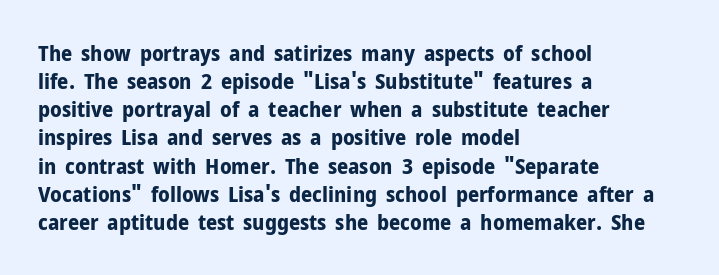
The image shows 22 px bold type, upright; set left-aligned, normal line spacing (1.28x), normal letter spacing, not underlined.
